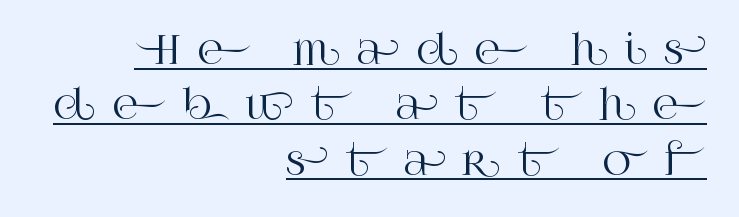
If you measured baseline to baseline, you'd find a middling distance. When letters stand straight like this, we call the style roman or upright. Every word sits above its own underline. Yep, those are serifs on the letters. The passage is arranged like a letterhead date or caption credit — flush right. Tracking here is generous; glyphs stand well apart from one another.
